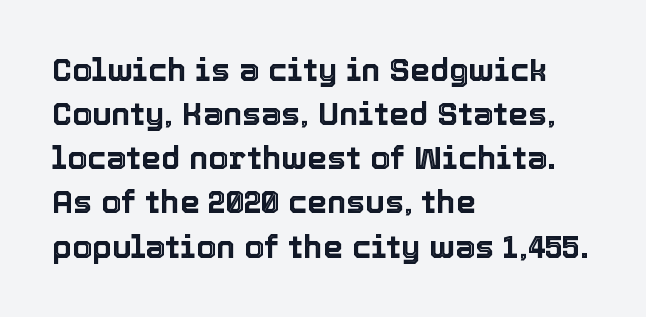
The image shows 32 px text type, upright; set left-aligned, normal line spacing (1.38x), normal letter spacing, not underlined; a medium x-height.
